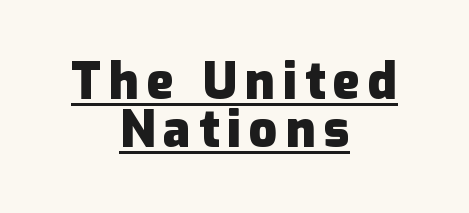
Q: Is the text bold? A: Yes.
Q: Is the text italic (slanted)? A: No, it is upright.
Q: Is the typeface a serif or a sans-serif typeface? A: Sans-serif.
Q: Is the text underlined? A: Yes.
Q: How is the paragraph aligned? A: Centered.
Q: Is the spacing between lines tight, normal or loose? A: Tight.
Q: Width (condensed, normal, or wide)? A: Normal.
Q: Stroke contrast? A: Low.
Q: x-height? A: Medium.
Q: Monospaced? A: No.
